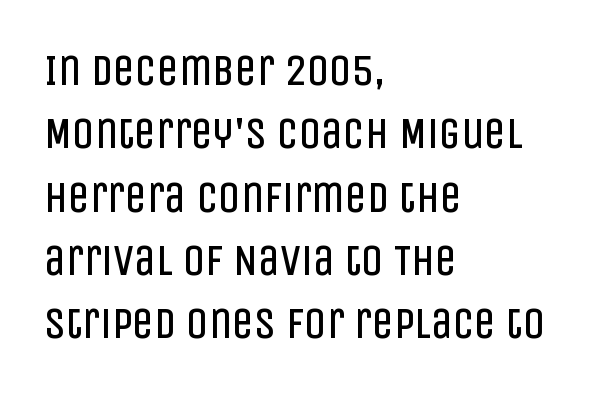
Q: Is the text bold? A: No.
Q: Is the text italic (slanted)? A: No, it is upright.
Q: Is the typeface a serif or a sans-serif typeface? A: Sans-serif.
Q: Is the text underlined? A: No.
Q: How is the paragraph aligned? A: Left-aligned.
Q: Is the spacing between letters normal or unusually wide? A: Normal.
Q: Is the spacing between lines tight, normal or loose? A: Normal.
Q: Width (condensed, normal, or wide)? A: Condensed.
Q: Stroke contrast? A: Low.
Q: x-height? A: Large.
Q: Monospaced? A: No.
